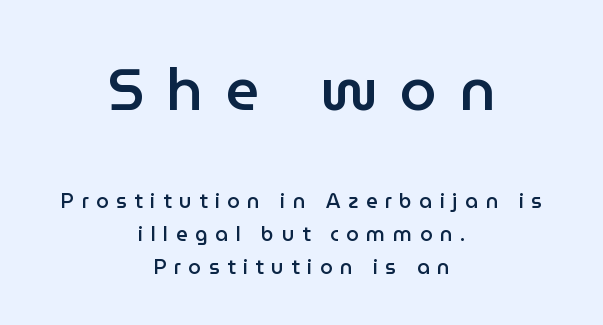
Look at the bottom of the vertical strokes: they stop flat, with no serifs. The words here are not underlined. The gaps between neighbouring characters are conspicuously large. Slightly chunky letters — semibold, I'd say, not full bold. Horizontal alignment here is central, giving a formal, balanced look.
